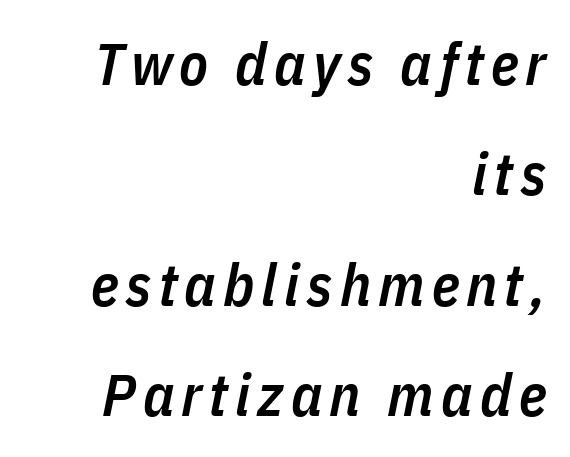
{"italic": "yes", "lean": "right", "slant_degrees": 11, "bold": "semi", "weight": "semibold", "width": "condensed", "stroke_contrast": "low", "x_height": "medium", "monospaced": "no", "underline": "no", "align": "right", "line_spacing_ratio": 1.87, "glyph_px": 59}
